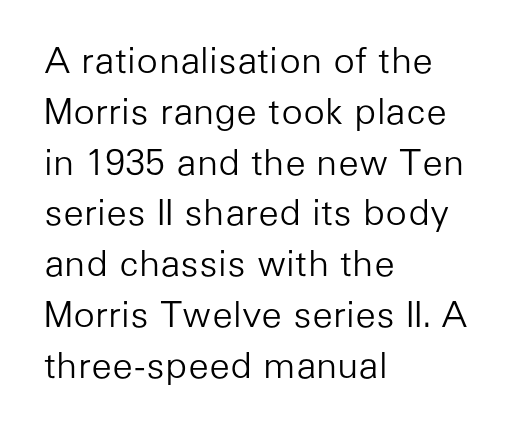
The image shows 36 px light sans-serif type, upright; set left-aligned, normal line spacing (1.41x), normal letter spacing, not underlined; low stroke contrast and a medium x-height.
